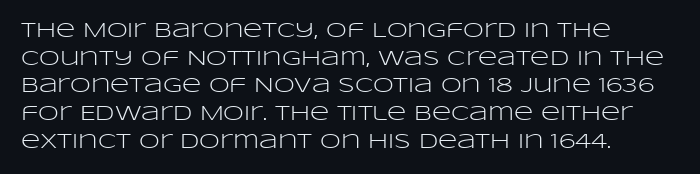
{"italic": "no", "bold": "no", "underline": "no", "align": "left", "line_spacing": "normal", "line_spacing_ratio": 1.32, "letter_spacing": "normal", "letter_spacing_em": 0.0, "glyph_px": 21}
